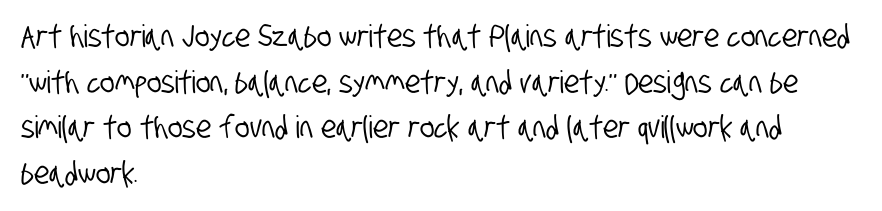
The image shows 31 px condensed sans-serif type; set left-aligned, normal line spacing (1.47x), normal letter spacing, not underlined; low stroke contrast and a large x-height.
